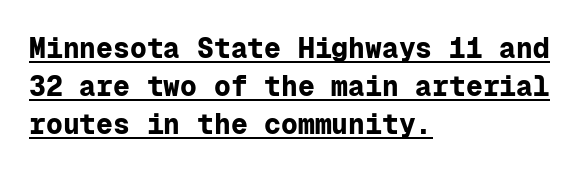
These lines are rendered in a fixed-pitch font. Posture: vertical. Observe the ordinary spacing: letters are neighbours, not strangers. Note: no serifs on the glyphs. The string is rendered with underlining switched on. The paragraph shown leans on its left margin.
